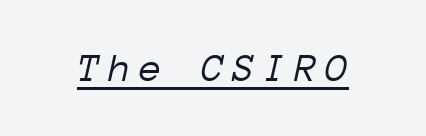
Slant detected: the letters are inclined. Is the stroke heavy? The answer is a plain regular-or-lighter. Words appear elongated and porous because spacing is wide. Emphasis is given by a line drawn under the lettering.
